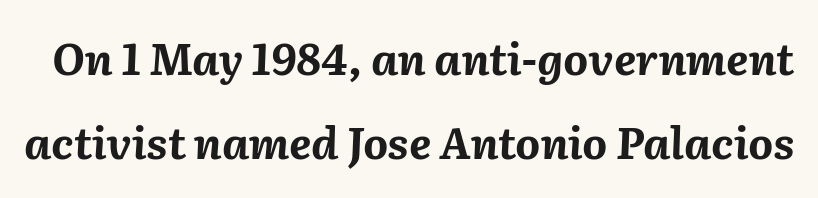
A typesetter would call this proportional, since set widths differ per character. Baseline-to-baseline distance is far greater than the letter height. Strokes here are thick enough to call this a true bold. Tracking here is standard; glyphs follow each other at the usual distance. The whole block is typeset with a tilt.
